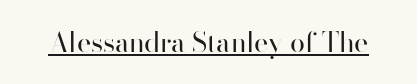
{"italic": "no", "bold": "no", "underline": "yes", "letter_spacing": "normal", "letter_spacing_em": 0.0, "glyph_px": 27}
